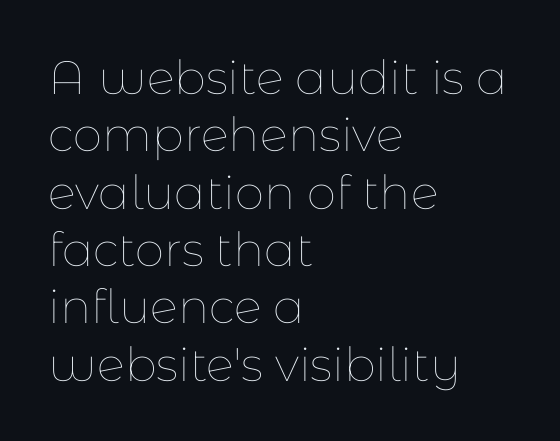
The lettering stays uniformly vertical, giving the passage a roman look. The strokes are not fattened; the text isn't bold. Bare-footed words on every line. Here the designer chose a conventional face with non-uniform glyph widths.
